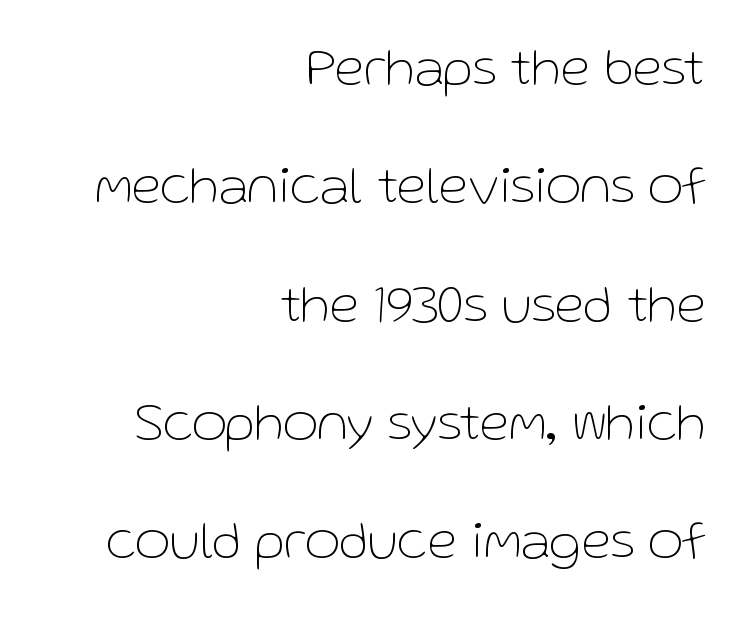
Q: Is the text bold? A: No.
Q: Is the text italic (slanted)? A: No, it is upright.
Q: Is the typeface a serif or a sans-serif typeface? A: Sans-serif.
Q: Is the text underlined? A: No.
Q: How is the paragraph aligned? A: Right-aligned.
Q: Is the spacing between letters normal or unusually wide? A: Normal.
Q: Is the spacing between lines tight, normal or loose? A: Loose.
Q: Width (condensed, normal, or wide)? A: Normal.
Q: Stroke contrast? A: Low.
Q: x-height? A: Medium.
Q: Monospaced? A: No.
